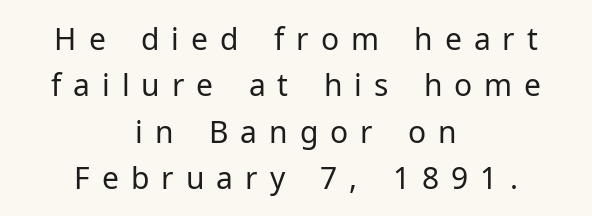
The image shows 30 px regular-weight sans-serif type, upright; set centered, normal line spacing (1.55x), unusually wide letter spacing (+0.4 em), not underlined; low stroke contrast and a medium x-height.
